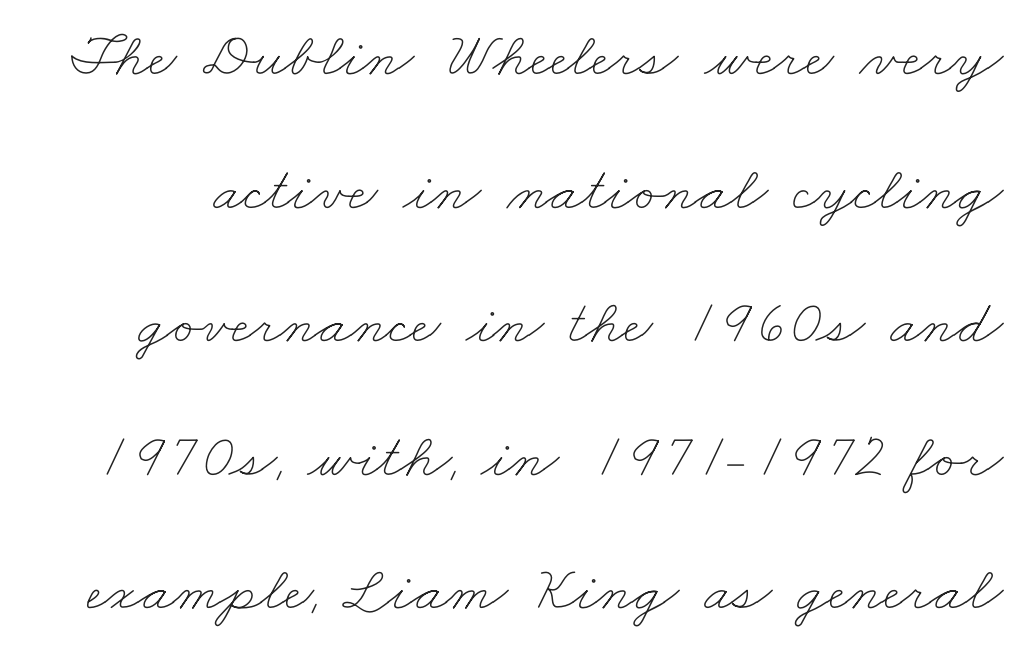
Q: Is the text bold? A: No.
Q: Is the text underlined? A: No.
Q: Is the spacing between letters normal or unusually wide? A: Normal.
Q: Is the spacing between lines tight, normal or loose? A: Loose.
Q: Width (condensed, normal, or wide)? A: Wide.
Q: Stroke contrast? A: Low.
Q: x-height? A: Small.
Q: Monospaced? A: No.
